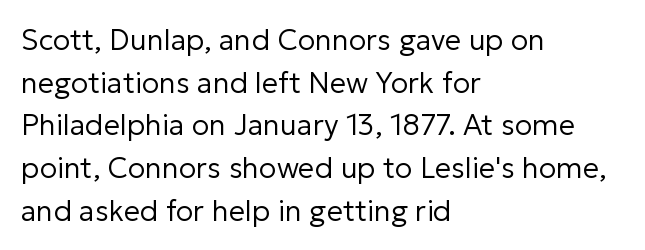
{"serif": "no", "italic": "no", "bold": "no", "weight": "regular", "width": "normal", "stroke_contrast": "low", "x_height": "medium", "monospaced": "no", "underline": "no", "align": "left", "line_spacing": "normal", "line_spacing_ratio": 1.47, "letter_spacing": "normal", "letter_spacing_em": 0.0, "glyph_px": 29}
